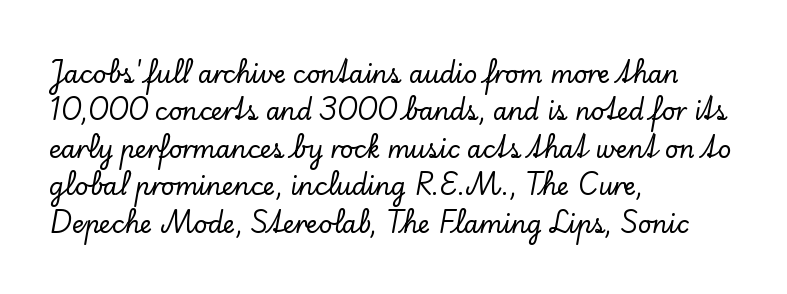
Q: Is the text italic (slanted)? A: Yes.
Q: Is the text underlined? A: No.
Q: How is the paragraph aligned? A: Left-aligned.
Q: Is the spacing between letters normal or unusually wide? A: Normal.
Q: Is the spacing between lines tight, normal or loose? A: Normal.
